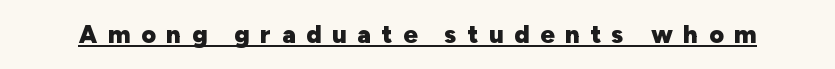
Q: Is the text bold? A: Yes.
Q: Is the text italic (slanted)? A: No, it is upright.
Q: Is the text underlined? A: Yes.
Q: Is the spacing between letters normal or unusually wide? A: Unusually wide.
